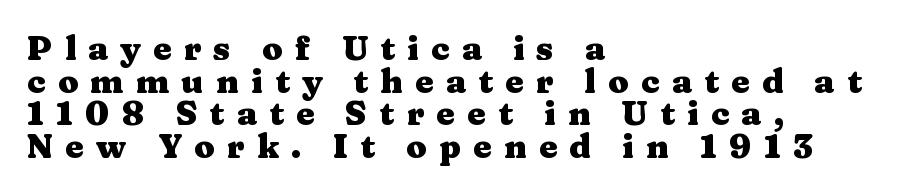
A typesetter would call this heavily tracked-out type. The glyphs have the mass of a bold cut. Line spacing here is tight. Regarding serifs, this sample has them. These lines were composed using upright roman letters. This sample is left-justified, so line endings fall wherever the words run out.
